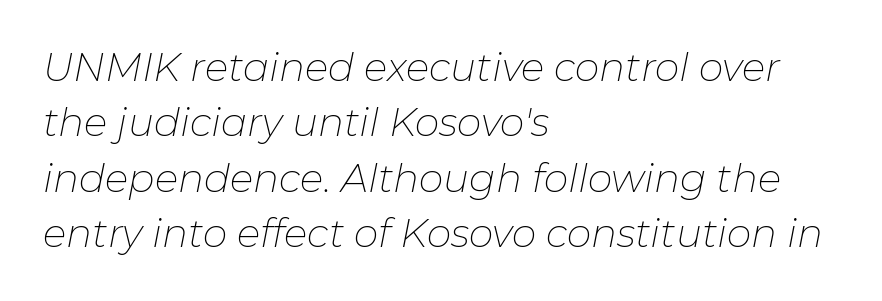
Q: Is the text bold? A: No.
Q: Is the text italic (slanted)? A: Yes, it leans right by about 11 degrees.
Q: Is the text underlined? A: No.
Q: How is the paragraph aligned? A: Left-aligned.
Q: Is the spacing between letters normal or unusually wide? A: Normal.
Q: Is the spacing between lines tight, normal or loose? A: Normal.
Q: Width (condensed, normal, or wide)? A: Normal.
Q: Stroke contrast? A: Low.
Q: x-height? A: Medium.
Q: Monospaced? A: No.
